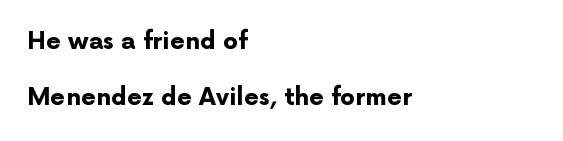
These lines carry a lot of weight — the face is fully bold. Line starts are locked; line ends wander. These lines keep a tight, regular rhythm from letter to letter. Italic? Not at all — the glyphs are vertical.
